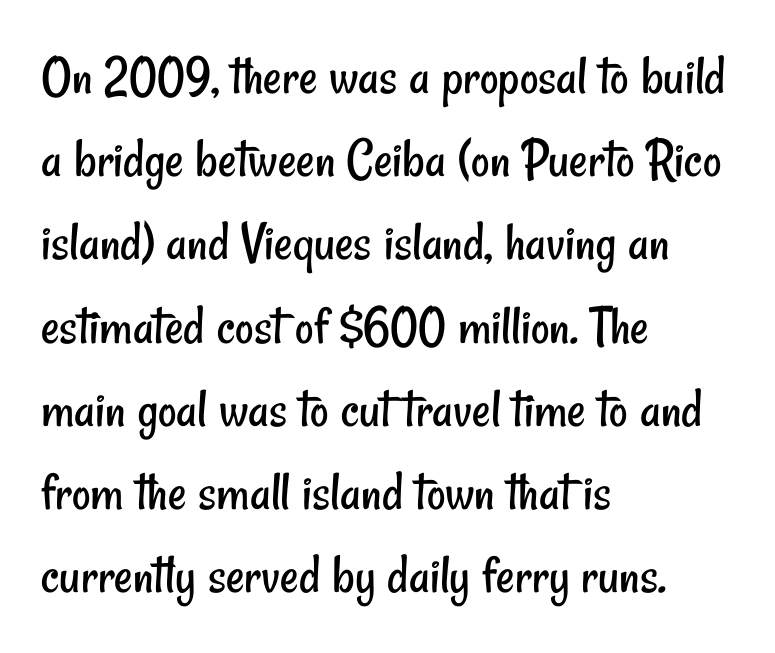
The image shows 57 px regular-weight, condensed sans-serif type; set left-aligned, normal line spacing (1.46x), normal letter spacing, not underlined; low stroke contrast and a small x-height.
